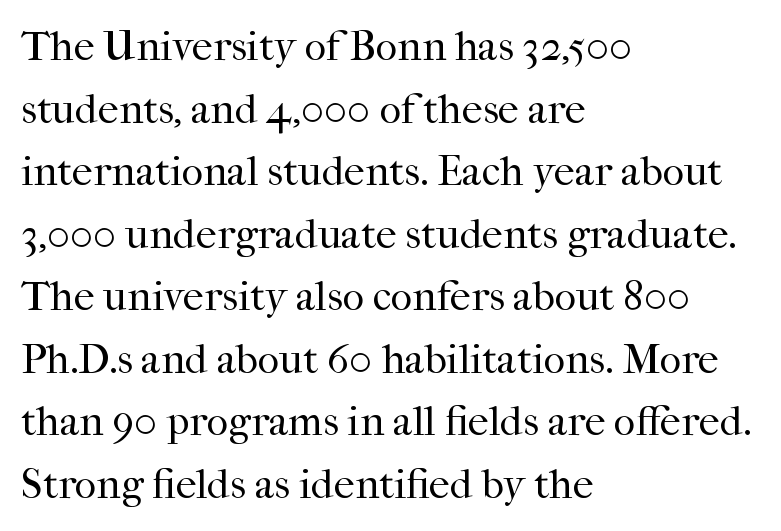
If you measured baseline to baseline, you'd find a middling distance. Unmarked baselines from the first word to the last. Each word holds together tightly as a unit, with standard inter-letter gaps. This sample uses an upright cut, with every glyph sitting square on the baseline. Proportional: the letters do not fall into vertical columns.
